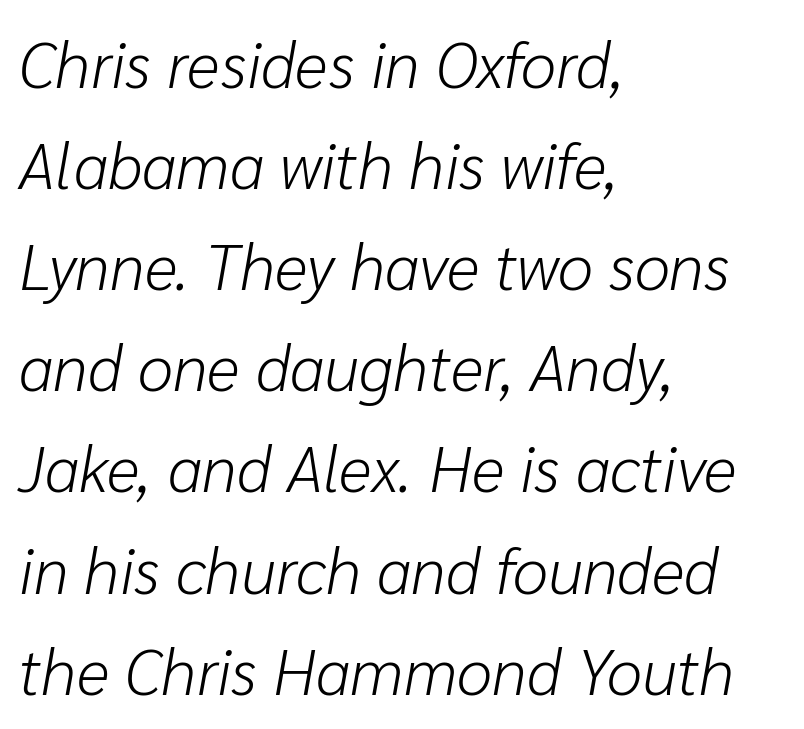
The image shows 64 px light type, italic (leaning right); set left-aligned, normal line spacing (1.58x), normal letter spacing, not underlined; low stroke contrast and a medium x-height.
